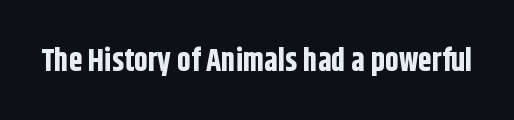
Q: Is the text bold? A: Yes.
Q: Is the text italic (slanted)? A: No, it is upright.
Q: Is the typeface a serif or a sans-serif typeface? A: Sans-serif.
Q: Is the text underlined? A: No.
Q: Is the spacing between letters normal or unusually wide? A: Normal.
Q: Width (condensed, normal, or wide)? A: Condensed.
Q: Stroke contrast? A: Low.
Q: x-height? A: Large.
Q: Monospaced? A: No.
